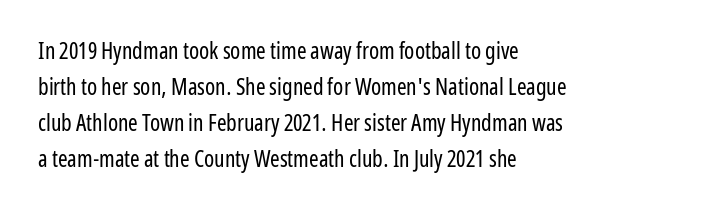
Q: Is the text bold? A: No.
Q: Is the text italic (slanted)? A: No, it is upright.
Q: Is the text underlined? A: No.
Q: How is the paragraph aligned? A: Left-aligned.
Q: Is the spacing between letters normal or unusually wide? A: Normal.
Q: Is the spacing between lines tight, normal or loose? A: Normal.
